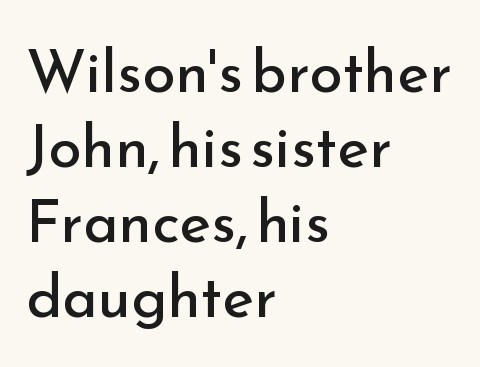
Glyph-to-glyph distance matches everyday printed text. Note the varied advance widths — an 'i' is clearly narrower than an 'm'. Leading matches the norm, producing a regular column. A classic flush-left, rag-right setting is used for this passage.
